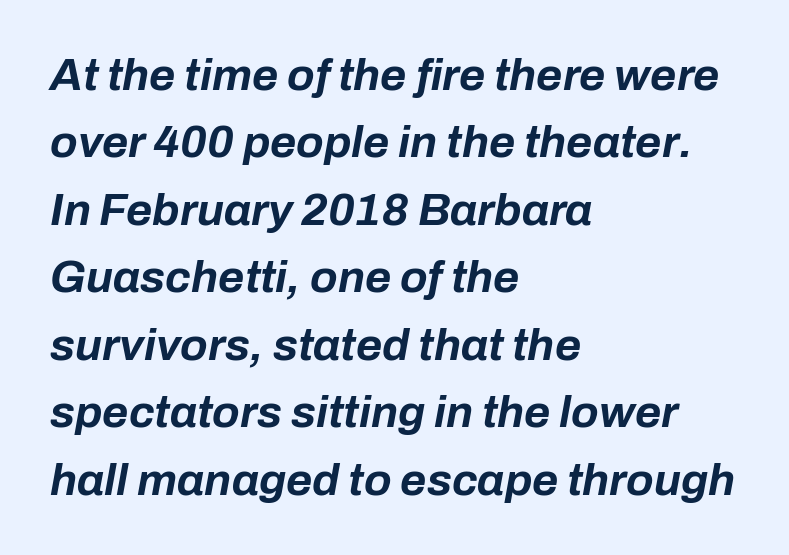
Q: Is the text bold? A: Yes.
Q: Is the text italic (slanted)? A: Yes, it leans right by about 10 degrees.
Q: Is the text underlined? A: No.
Q: How is the paragraph aligned? A: Left-aligned.
Q: Is the spacing between letters normal or unusually wide? A: Normal.
Q: Is the spacing between lines tight, normal or loose? A: Normal.
Q: Width (condensed, normal, or wide)? A: Normal.
Q: Stroke contrast? A: Low.
Q: x-height? A: Medium.
Q: Monospaced? A: No.
